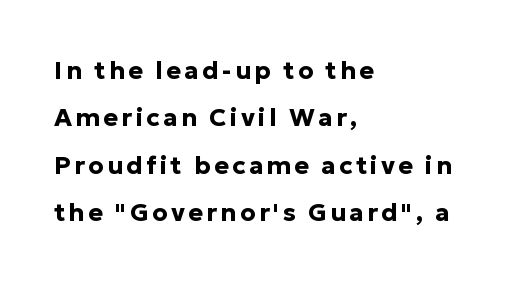
{"italic": "no", "bold": "yes", "underline": "no", "align": "left", "line_spacing": "loose", "line_spacing_ratio": 1.9, "glyph_px": 25}
